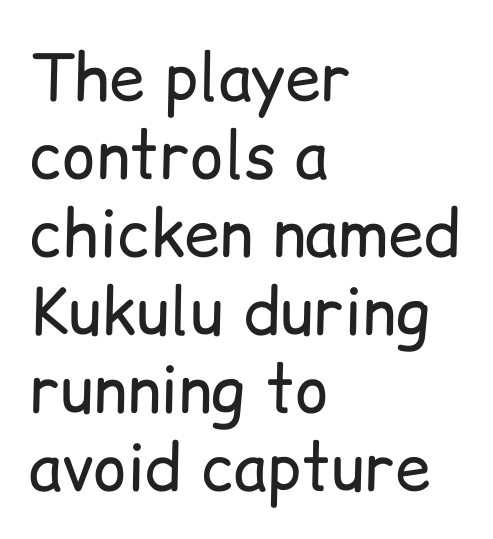
Q: Is the text bold? A: No.
Q: Is the text italic (slanted)? A: No, it is upright.
Q: Is the typeface a serif or a sans-serif typeface? A: Sans-serif.
Q: Is the text underlined? A: No.
Q: How is the paragraph aligned? A: Left-aligned.
Q: Is the spacing between letters normal or unusually wide? A: Normal.
Q: Width (condensed, normal, or wide)? A: Normal.
Q: Stroke contrast? A: Low.
Q: x-height? A: Medium.
Q: Monospaced? A: No.
